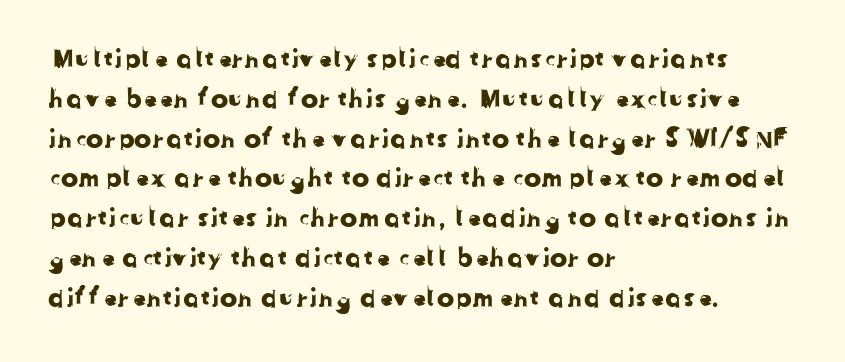
The image shows 26 px text type; set left-aligned, normal line spacing (1.53x), normal letter spacing, not underlined.
